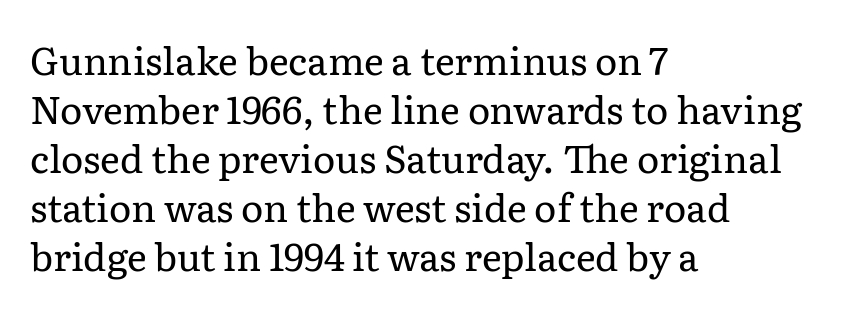
{"serif": "yes", "italic": "no", "bold": "no", "weight": "regular", "width": "normal", "stroke_contrast": "low", "x_height": "medium", "monospaced": "no", "underline": "no", "align": "left", "line_spacing": "normal", "line_spacing_ratio": 1.29, "letter_spacing": "normal", "letter_spacing_em": 0.0, "glyph_px": 38}
